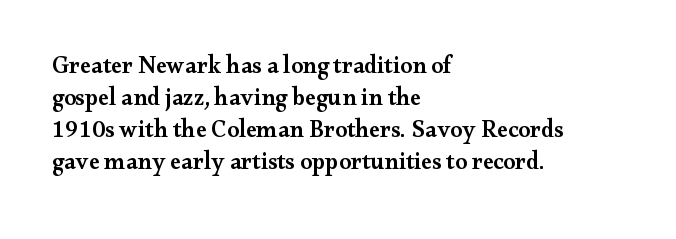
{"italic": "no", "bold": "semi", "underline": "no", "align": "left", "line_spacing": "normal", "line_spacing_ratio": 1.33, "letter_spacing": "normal", "letter_spacing_em": 0.0, "glyph_px": 24}
